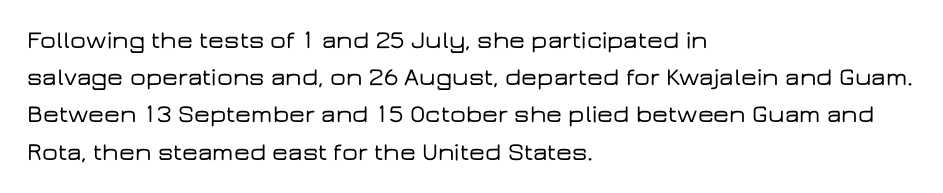
The image shows 25 px text type, upright; set left-aligned, normal line spacing (1.49x), normal letter spacing, not underlined.
